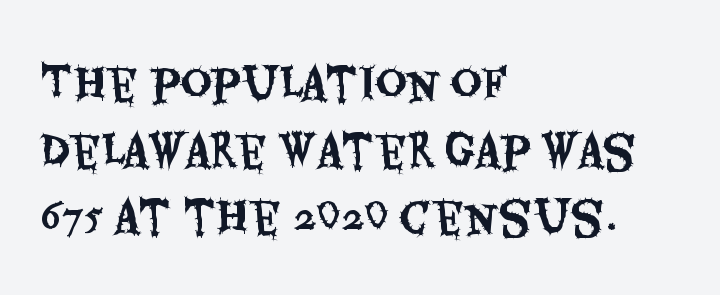
{"serif": "no", "italic": "no", "width": "condensed", "stroke_contrast": "medium", "x_height": "large", "monospaced": "no", "underline": "no", "align": "left", "line_spacing": "normal", "line_spacing_ratio": 1.55, "letter_spacing": "normal", "letter_spacing_em": 0.0, "glyph_px": 43}
